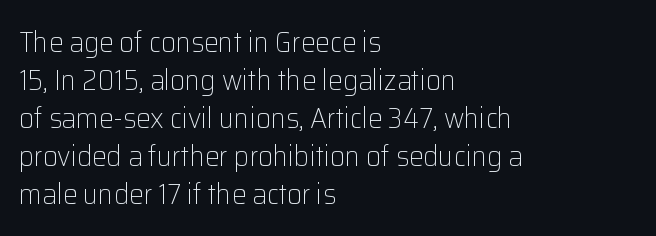
{"serif": "no", "italic": "no", "bold": "no", "weight": "light", "width": "normal", "stroke_contrast": "low", "x_height": "medium", "monospaced": "no", "underline": "no", "align": "left", "line_spacing": "normal", "line_spacing_ratio": 1.31, "letter_spacing": "normal", "letter_spacing_em": 0.0, "glyph_px": 29}
